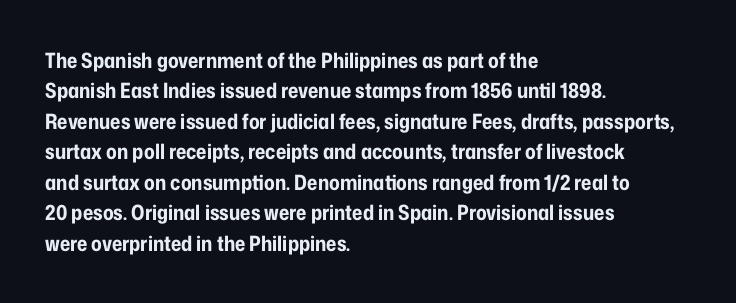
Notice how the stems are strictly vertical — no italics here. These words are printed bold, with thick strokes throughout. Leading: standard. You could call the tracking neutral — neither tight nor loose. The rendering anchors every line to the left-hand side. The words here are not underlined.
